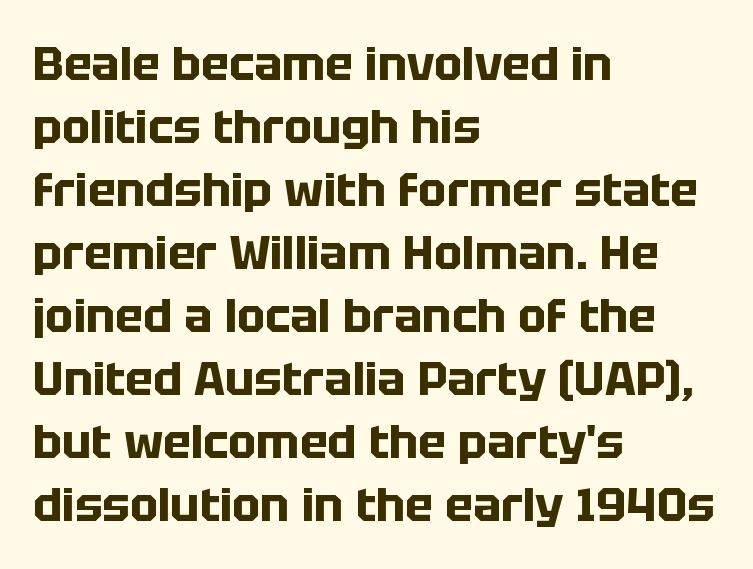
Q: Is the text bold? A: Yes.
Q: Is the text italic (slanted)? A: No, it is upright.
Q: Is the typeface a serif or a sans-serif typeface? A: Sans-serif.
Q: Is the text underlined? A: No.
Q: How is the paragraph aligned? A: Left-aligned.
Q: Is the spacing between letters normal or unusually wide? A: Normal.
Q: Is the spacing between lines tight, normal or loose? A: Normal.
Q: Width (condensed, normal, or wide)? A: Normal.
Q: Stroke contrast? A: Low.
Q: x-height? A: Large.
Q: Monospaced? A: No.
